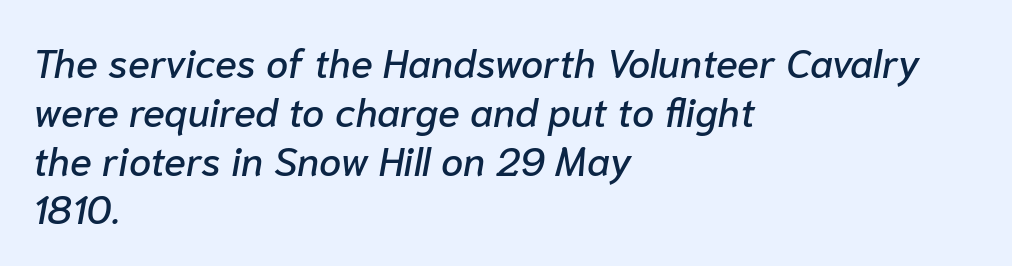
Q: Is the text italic (slanted)? A: Yes, it leans right by about 10 degrees.
Q: Is the text underlined? A: No.
Q: How is the paragraph aligned? A: Left-aligned.
Q: Is the spacing between letters normal or unusually wide? A: Normal.
Q: Width (condensed, normal, or wide)? A: Normal.
Q: Stroke contrast? A: Low.
Q: x-height? A: Medium.
Q: Monospaced? A: No.
